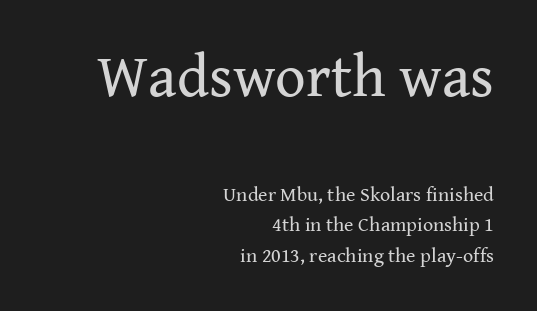
The lines are quadded right. This sample uses an upright cut, with every glyph sitting square on the baseline. The line texture is even and compact thanks to regular tracking. Nothing heavy about these letters — not bold at all. The foot of each line stays bare and open.
